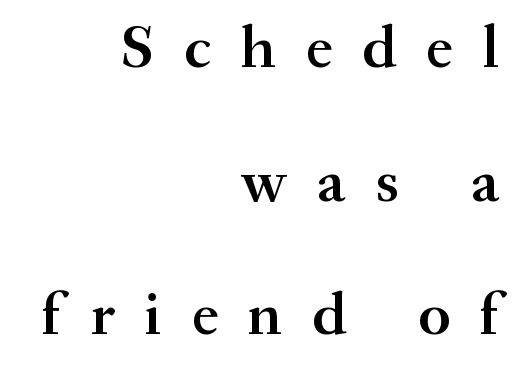
Q: Is the text bold? A: Semi-bold.
Q: Is the text italic (slanted)? A: No, it is upright.
Q: Is the typeface a serif or a sans-serif typeface? A: Serif.
Q: Is the text underlined? A: No.
Q: How is the paragraph aligned? A: Right-aligned.
Q: Is the spacing between letters normal or unusually wide? A: Unusually wide.
Q: Is the spacing between lines tight, normal or loose? A: Loose.
Q: Width (condensed, normal, or wide)? A: Normal.
Q: Stroke contrast? A: Medium.
Q: x-height? A: Small.
Q: Monospaced? A: No.
